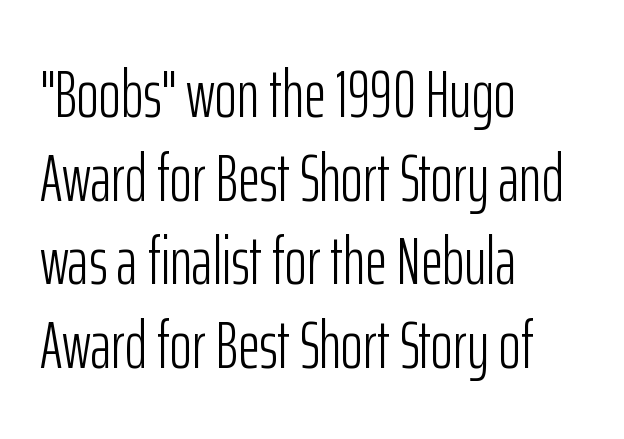
The letters advance in unequal steps, a hallmark of proportional type. Students, observe: this is what conventionally led text looks like. Does the copy run flush right? No — it runs flush left. Stems and bowls with no extra thickness — not bold.
